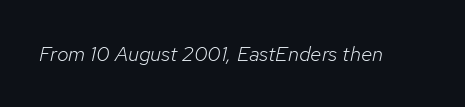
Each word holds together tightly as a unit, with standard inter-letter gaps. Style check: oblique. Lines of text with bare space underneath. Heaviness? Minimal to ordinary, like unemphasized prose.
